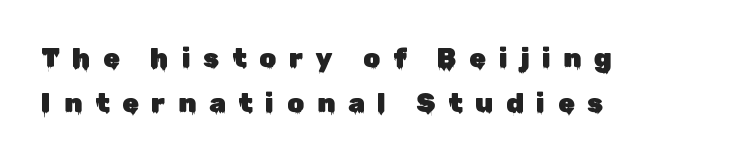
The image shows 27 px text type, upright; set left-aligned, normal line spacing (1.66x), unusually wide letter spacing (+0.47 em), not underlined.
